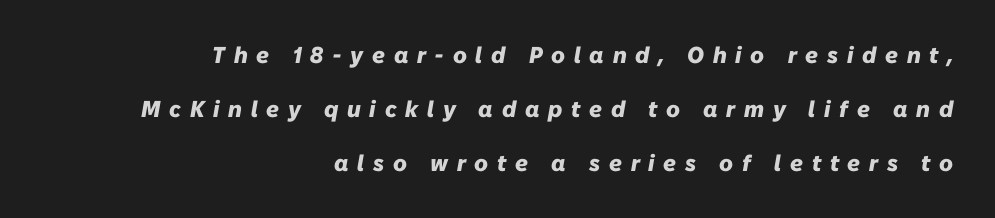
The image shows 23 px bold type, italic (leaning right); set right-aligned, loose line spacing (2.34x), unusually wide letter spacing (+0.38 em), not underlined.
